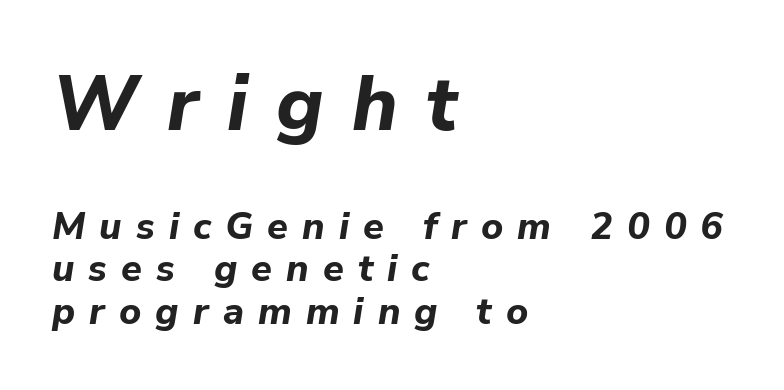
Reading top to bottom, the characters get smaller at the block break. The vertical gap from one line to the next is small. The zone under the glyphs is completely vacant. On the weight axis this lands at bold, roughly 700. Where is the straight margin? On the left. The passage shown leans; its letterforms are oblique.
